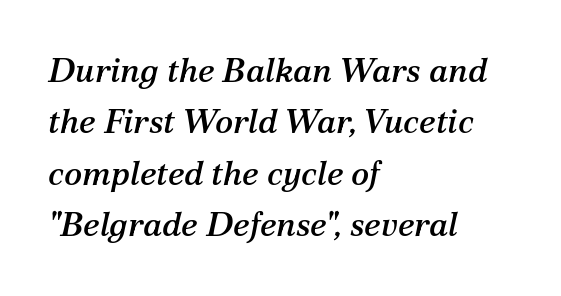
If you drew a line through each stem, it would be angled. Spacing verdict: proportional, widths tailored to each character. Words appear dense and cohesive because spacing is normal. The line-height multiplier appears to be the usual default. Bare-footed words on every line. If you drew a ruler down the left edge, every line would touch it.
